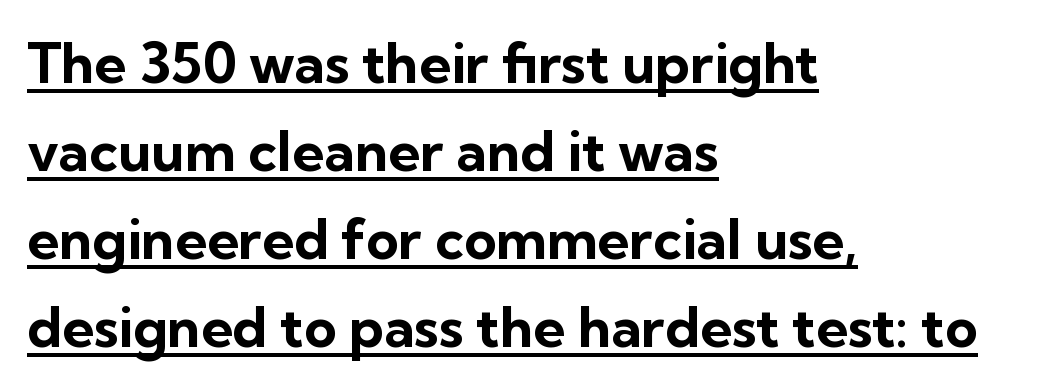
Q: Is the text bold? A: Yes.
Q: Is the text italic (slanted)? A: No, it is upright.
Q: Is the typeface a serif or a sans-serif typeface? A: Sans-serif.
Q: Is the text underlined? A: Yes.
Q: How is the paragraph aligned? A: Left-aligned.
Q: Is the spacing between letters normal or unusually wide? A: Normal.
Q: Is the spacing between lines tight, normal or loose? A: Normal.
Q: Width (condensed, normal, or wide)? A: Normal.
Q: Stroke contrast? A: Low.
Q: x-height? A: Medium.
Q: Monospaced? A: No.
